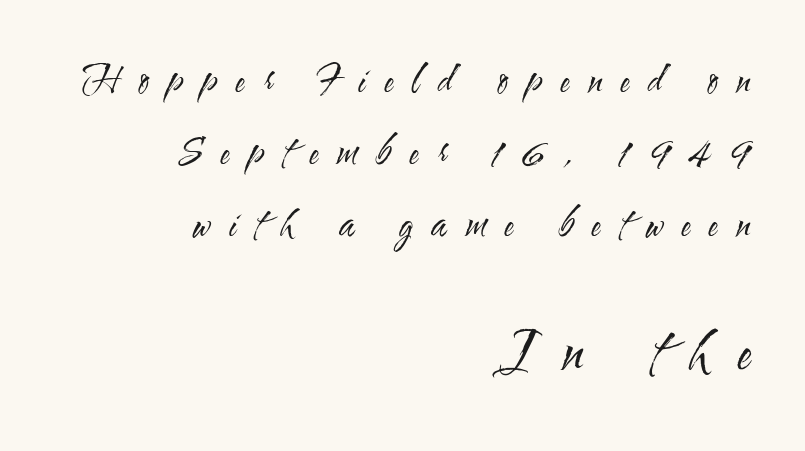
{"serif": "no", "bold": "no", "weight": "regular", "width": "condensed", "stroke_contrast": "medium", "x_height": "small", "monospaced": "no", "underline": "no", "align": "right", "line_spacing": "loose", "line_spacing_ratio": 1.95, "letter_spacing": "wide", "letter_spacing_em": 0.5, "larger_block": "second", "size_ratio": 1.49, "glyph_px": 55}
